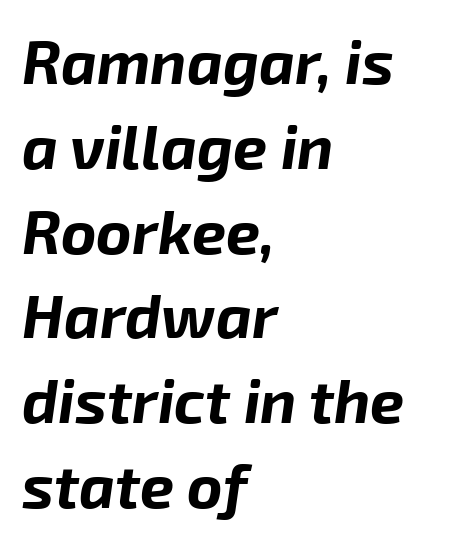
The image shows 61 px bold type, italic (leaning right); set left-aligned, normal line spacing (1.39x), normal letter spacing, not underlined; low stroke contrast and a medium x-height.
